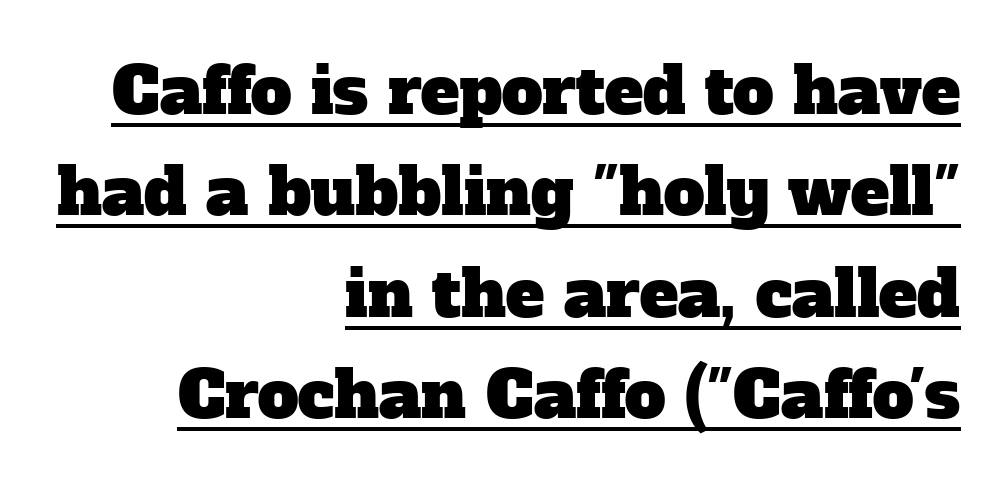
Proportional: the letters do not fall into vertical columns. The text was rendered using a seriffed face with decorative stroke endings. Horizontal alignment here is rightward, an uncommon choice for prose. These characters rest on top of a visible drawn line.
